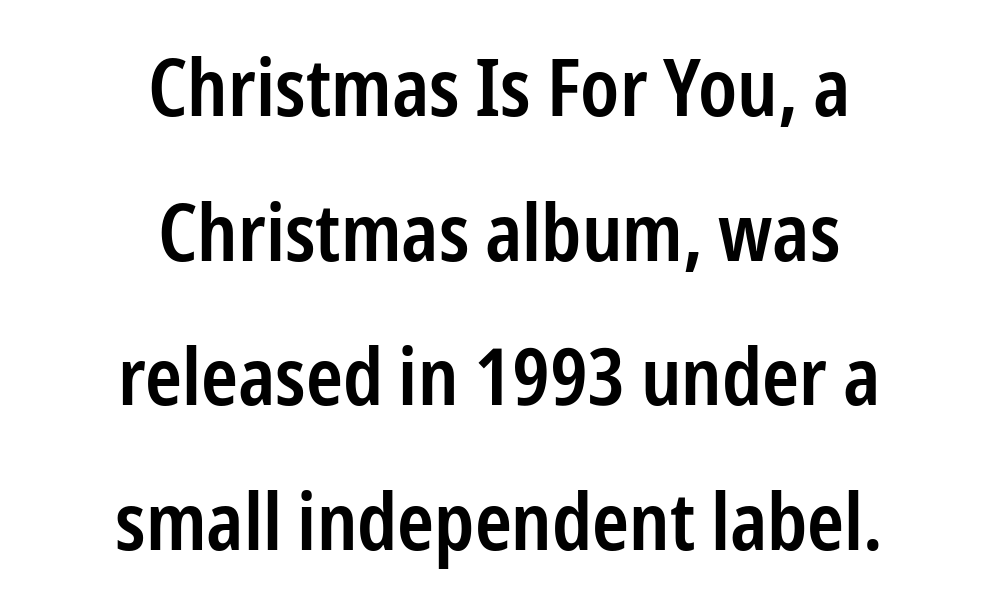
The image shows 79 px semibold, condensed sans-serif type, upright; set centered, line spacing 1.83x, normal letter spacing, not underlined; low stroke contrast and a medium x-height.
